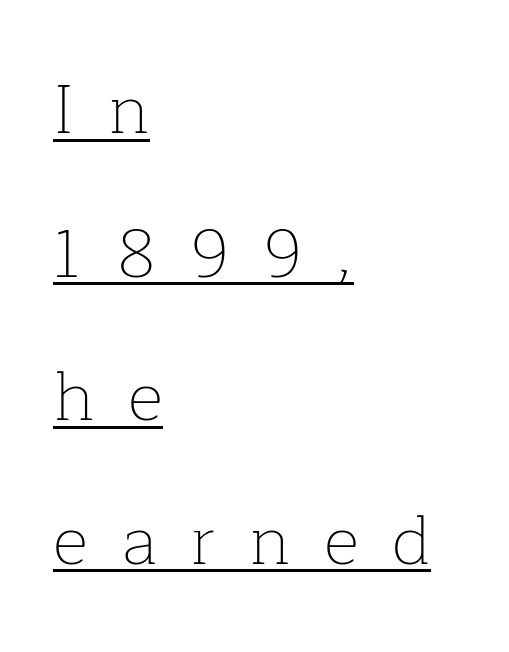
Q: Is the text bold? A: No.
Q: Is the text italic (slanted)? A: No, it is upright.
Q: Is the typeface a serif or a sans-serif typeface? A: Serif.
Q: Is the text underlined? A: Yes.
Q: How is the paragraph aligned? A: Left-aligned.
Q: Is the spacing between letters normal or unusually wide? A: Unusually wide.
Q: Is the spacing between lines tight, normal or loose? A: Loose.
Q: Width (condensed, normal, or wide)? A: Normal.
Q: Stroke contrast? A: Low.
Q: x-height? A: Medium.
Q: Monospaced? A: No.
